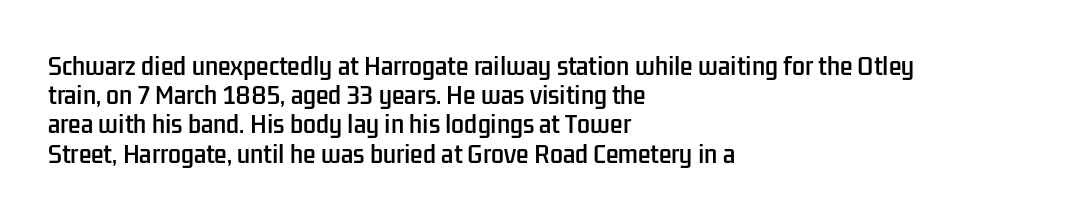
The image shows 23 px text type, upright; set left-aligned, normal line spacing (1.27x), normal letter spacing, not underlined.
